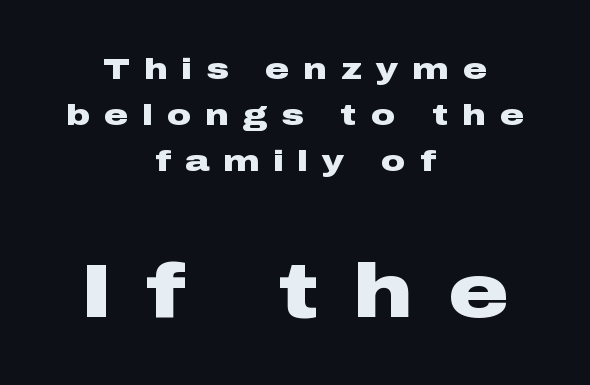
The image shows 75 px heavy, wide sans-serif type, upright; set centered, normal line spacing (1.54x), unusually wide letter spacing (+0.47 em), not underlined; the second (bottom) block is 2.5x larger; low stroke contrast and a medium x-height.
